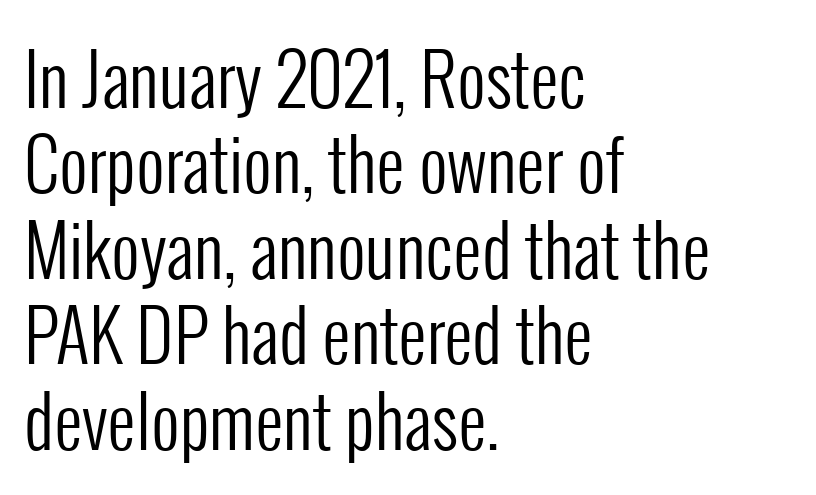
The image shows 70 px regular-weight, condensed sans-serif type, upright; set left-aligned, line spacing 1.22x, normal letter spacing, not underlined; low stroke contrast and a medium x-height.
